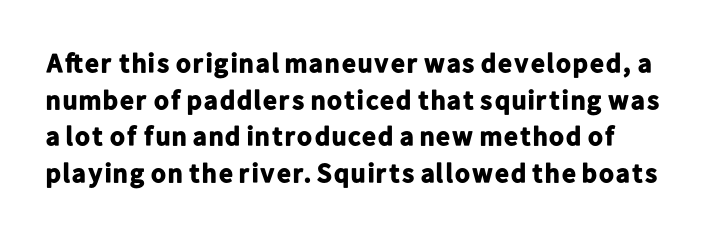
Letter spacing: default. Students, this is bold: see how much ink each stroke carries. The gap between lines stays unmarked. A roman cut, with each character standing at attention. How would I describe the line gaps? Plain and ordinary.
